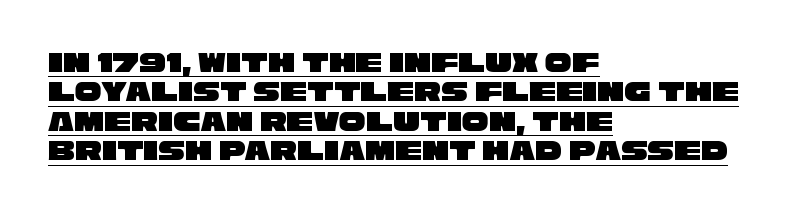
In designer terms, the underline attribute is active on this setting. Classification — sans serif. The letters advance in unequal steps, a hallmark of proportional type. In terms of leading, this rendering errs on the cramped side. Does the copy run flush right? No — it runs flush left. No extra tracking has been applied to these lines.
